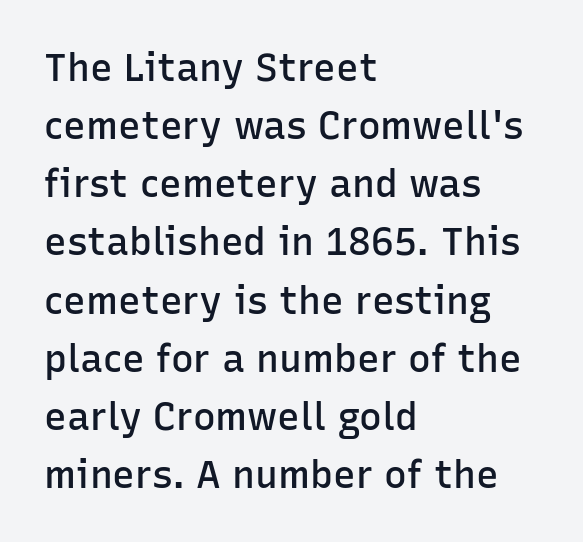
Each new line begins a customary step beneath the previous one. Here the designer chose a conventional face with non-uniform glyph widths. How heavy is the stroke? Medium-heavy — a semibold, shy of bold. The horizontal fit of the characters is conventional and even. You can tell it's not italic because the verticals are truly vertical.
